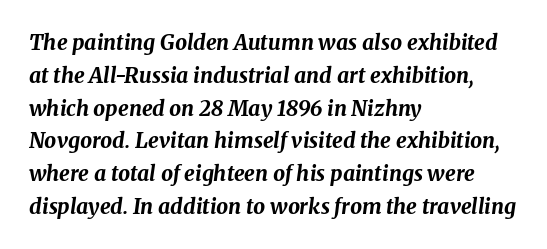
{"italic": "yes", "lean": "right", "slant_degrees": 8, "bold": "yes", "underline": "no", "align": "left", "line_spacing": "normal", "line_spacing_ratio": 1.56, "letter_spacing": "normal", "letter_spacing_em": 0.0, "glyph_px": 21}
